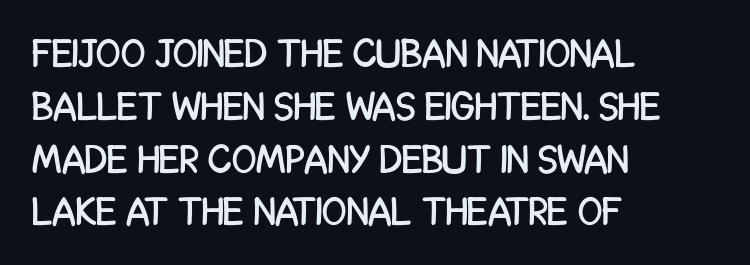
{"serif": "no", "italic": "no", "width": "condensed", "stroke_contrast": "low", "x_height": "large", "monospaced": "no", "underline": "no", "align": "left", "line_spacing": "normal", "line_spacing_ratio": 1.32, "letter_spacing": "normal", "letter_spacing_em": 0.0, "glyph_px": 40}
